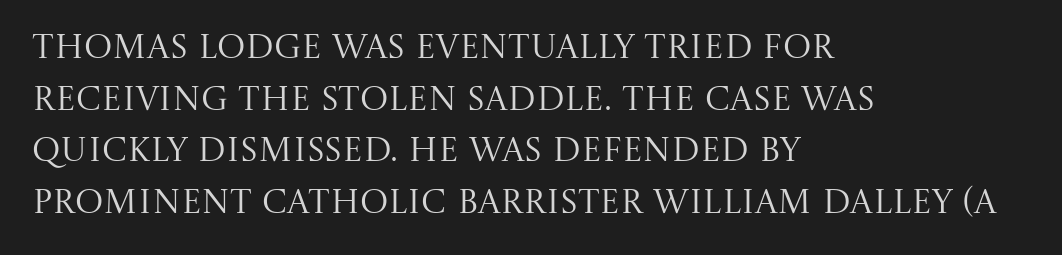
The image shows 34 px regular-weight serif type, upright; set left-aligned, normal line spacing (1.52x), normal letter spacing, not underlined; medium stroke contrast and a large x-height.
